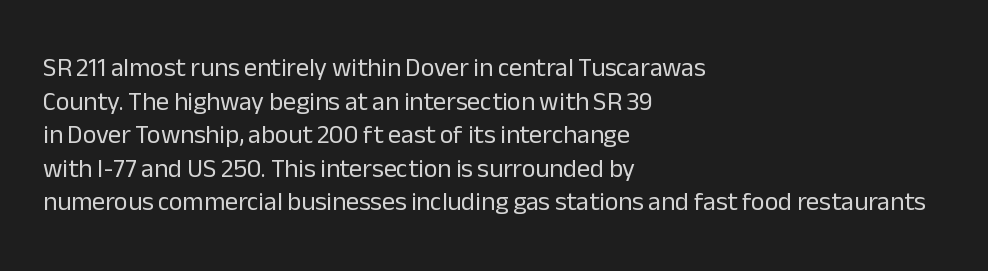
The image shows 26 px text type, upright; set left-aligned, normal line spacing (1.29x), normal letter spacing, not underlined.
